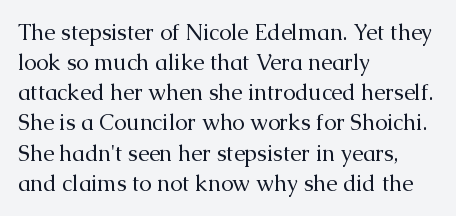
The letterforms sit shoulder to shoulder at normal distance. The space directly below the letters is spotless. Counters stay open thanks to moderate or lighter strokes. The vertical gap from one line to the next is medium. Ascenders rise straight up at ninety degrees. The ragged edge is on the right, which tells us the setting is flush left.
